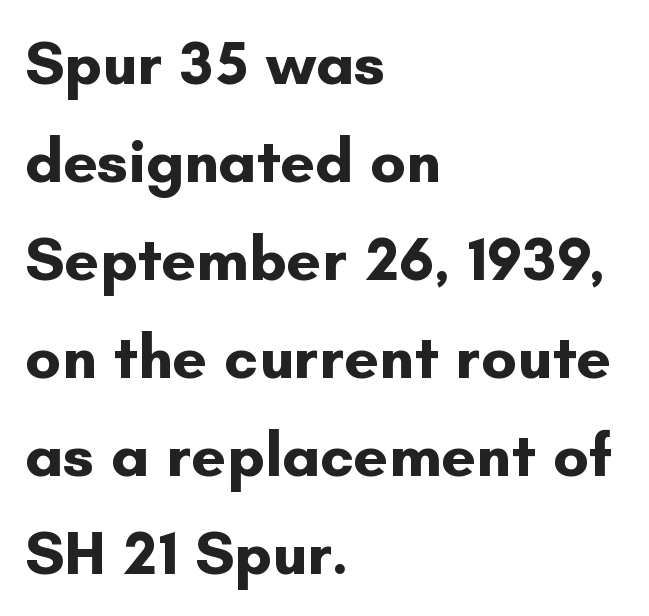
Q: Is the text bold? A: Yes.
Q: Is the text italic (slanted)? A: No, it is upright.
Q: Is the typeface a serif or a sans-serif typeface? A: Sans-serif.
Q: Is the text underlined? A: No.
Q: How is the paragraph aligned? A: Left-aligned.
Q: Is the spacing between letters normal or unusually wide? A: Normal.
Q: Is the spacing between lines tight, normal or loose? A: Normal.
Q: Width (condensed, normal, or wide)? A: Normal.
Q: Stroke contrast? A: Low.
Q: x-height? A: Small.
Q: Monospaced? A: No.
